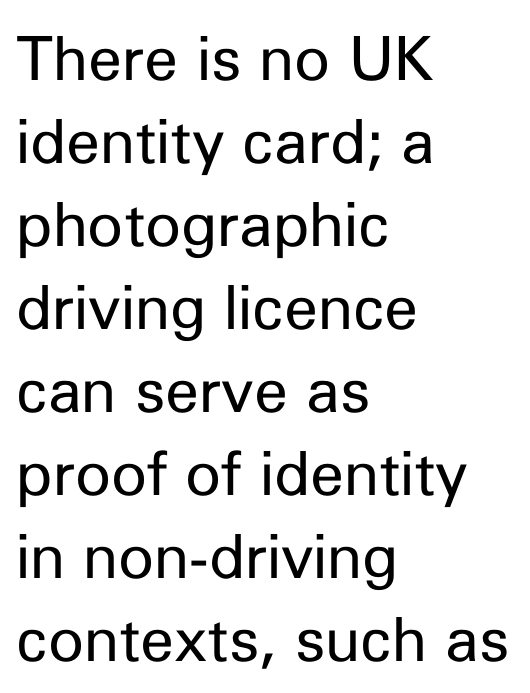
{"serif": "no", "italic": "no", "bold": "no", "weight": "regular", "width": "normal", "stroke_contrast": "low", "x_height": "medium", "monospaced": "no", "underline": "no", "align": "left", "line_spacing": "normal", "line_spacing_ratio": 1.36, "letter_spacing": "normal", "letter_spacing_em": 0.0, "glyph_px": 61}
